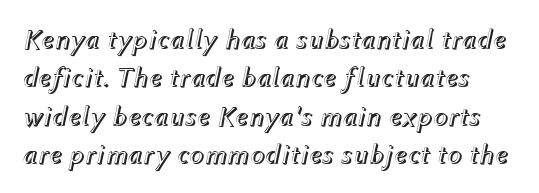
These lines were composed using italics. This sample has the flowing, uneven cadence of proportional lettering. Any mark beneath the type? The region is blank. The vertical gap from one line to the next is medium.
